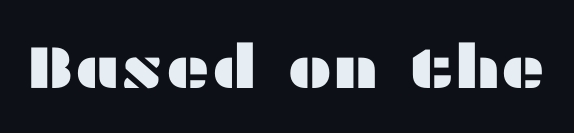
Q: Is the text italic (slanted)? A: No, it is upright.
Q: Is the typeface a serif or a sans-serif typeface? A: Sans-serif.
Q: Is the text underlined? A: No.
Q: Is the spacing between letters normal or unusually wide? A: Normal.
Q: Width (condensed, normal, or wide)? A: Wide.
Q: Stroke contrast? A: Medium.
Q: x-height? A: Medium.
Q: Monospaced? A: No.
